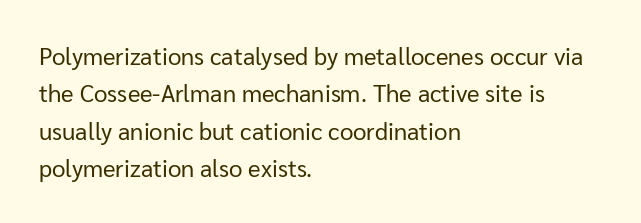
The image shows 24 px text type, upright; set left-aligned, normal line spacing (1.56x), normal letter spacing, not underlined.
